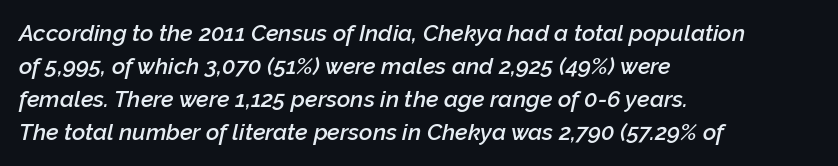
The image shows 23 px text type, italic (leaning right); set left-aligned, normal line spacing (1.44x), normal letter spacing, not underlined.
